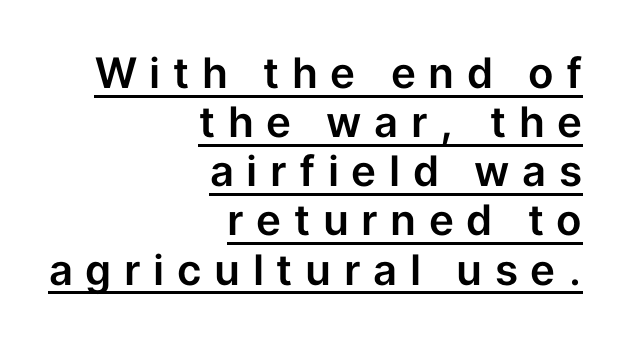
The image shows 42 px sans-serif type, upright; set right-aligned, line spacing 1.17x, unusually wide letter spacing (+0.3 em), underlined; low stroke contrast and a medium x-height.
